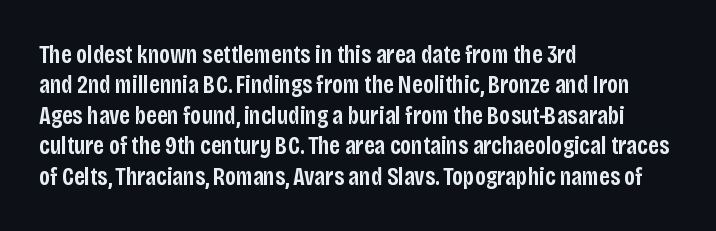
The image shows 25 px text type, upright; set left-aligned, line spacing 1.22x, normal letter spacing, not underlined.
